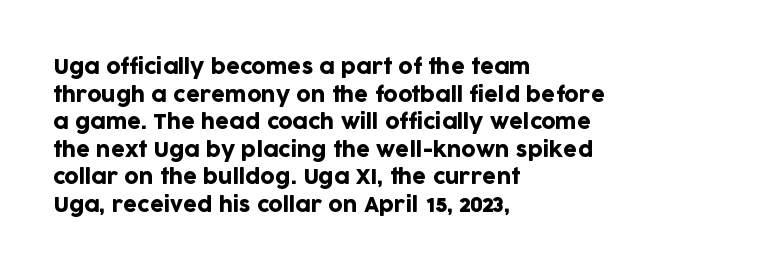
The block of text has a typical density, with ordinary space between rows. The letters stand straight up with perfectly vertical stems. Line starts are locked; line ends wander. Between one letter and the next there's only the usual sliver of space. Type without underlining.
